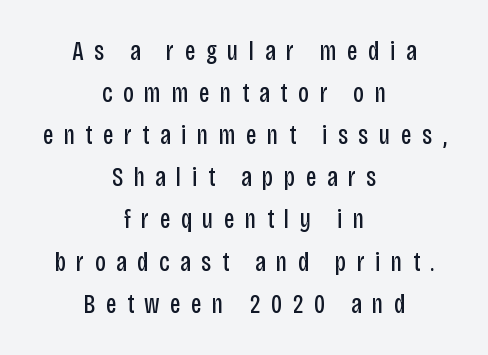
Casual observation: everything's sitting right in the middle. Vertical spacing — default. The face used here is rendered with a markedly widened letterfit. The typography opts for an upright posture over an oblique one. Caption: face not bold, strokes unweighted. The string is rendered with underlining switched off.
